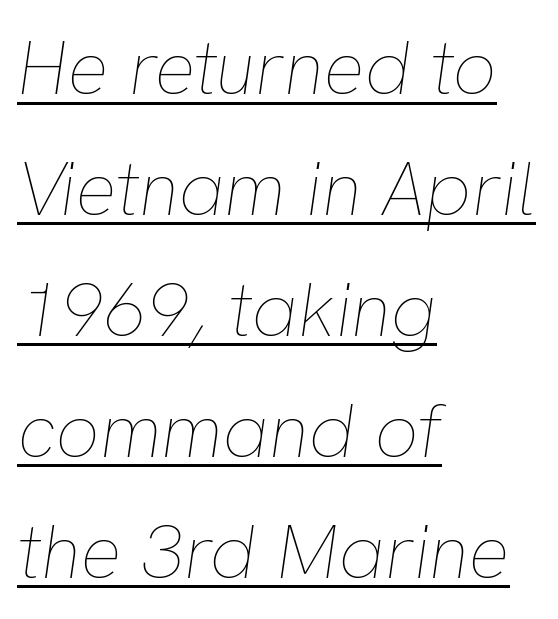
Q: Is the text bold? A: No.
Q: Is the text italic (slanted)? A: Yes, it leans right by about 8 degrees.
Q: Is the text underlined? A: Yes.
Q: How is the paragraph aligned? A: Left-aligned.
Q: Is the spacing between letters normal or unusually wide? A: Normal.
Q: Is the spacing between lines tight, normal or loose? A: Normal.
Q: Width (condensed, normal, or wide)? A: Normal.
Q: Stroke contrast? A: Low.
Q: x-height? A: Medium.
Q: Monospaced? A: No.
